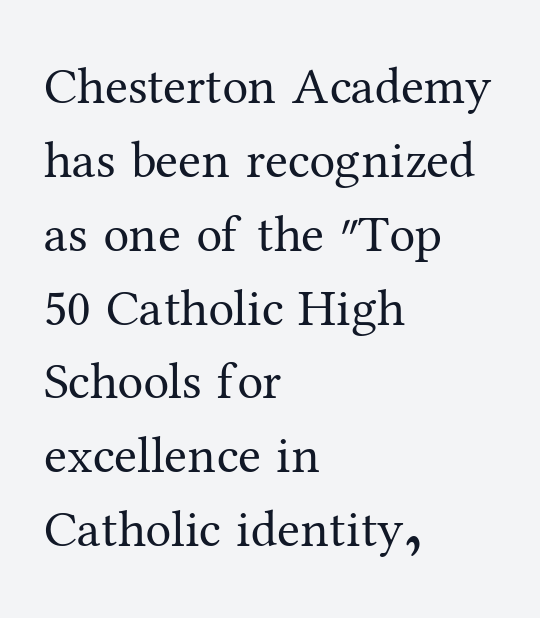
The image shows 52 px regular-weight serif type, upright; set left-aligned, normal line spacing (1.42x), normal letter spacing, not underlined; medium stroke contrast and a medium x-height.
